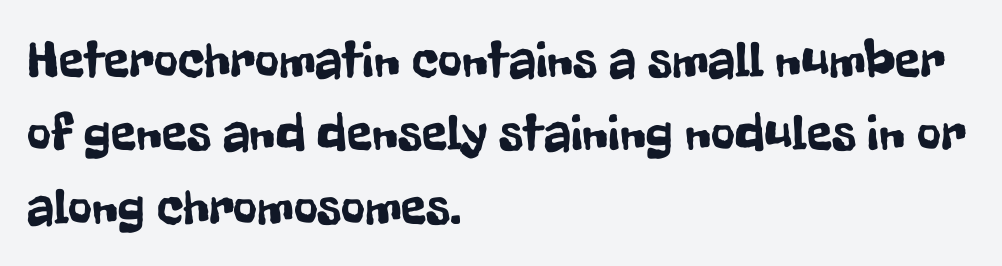
{"serif": "no", "italic": "no", "width": "condensed", "stroke_contrast": "low", "x_height": "medium", "monospaced": "no", "underline": "no", "align": "left", "line_spacing": "normal", "line_spacing_ratio": 1.41, "letter_spacing": "normal", "letter_spacing_em": 0.0, "glyph_px": 52}
